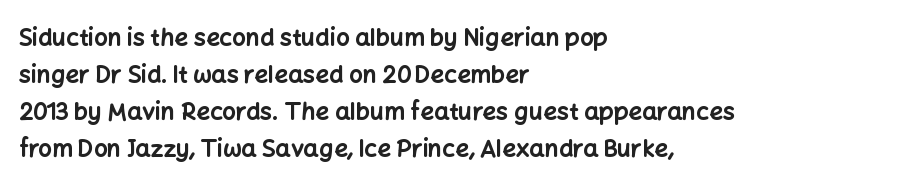
Q: Is the text bold? A: Yes.
Q: Is the text italic (slanted)? A: No, it is upright.
Q: Is the text underlined? A: No.
Q: How is the paragraph aligned? A: Left-aligned.
Q: Is the spacing between letters normal or unusually wide? A: Normal.
Q: Is the spacing between lines tight, normal or loose? A: Normal.
